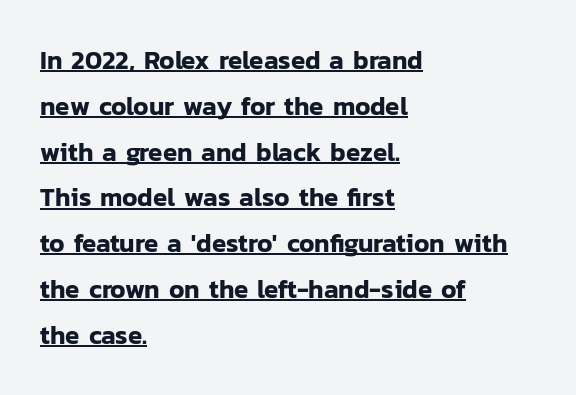
{"italic": "no", "underline": "yes", "align": "left", "line_spacing_ratio": 1.76, "letter_spacing": "normal", "letter_spacing_em": 0.0, "glyph_px": 26}
